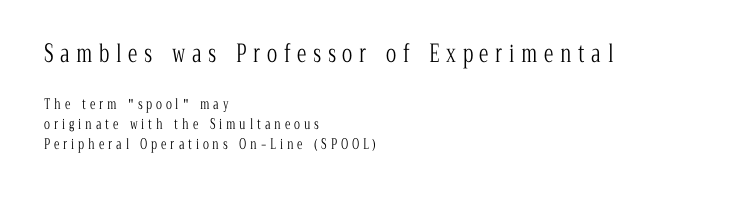
Q: Is the text bold? A: No.
Q: Is the text italic (slanted)? A: No, it is upright.
Q: Is the text underlined? A: No.
Q: How is the paragraph aligned? A: Left-aligned.
Q: Is the spacing between letters normal or unusually wide? A: Unusually wide.
Q: Is the spacing between lines tight, normal or loose? A: Normal.
Q: Which block of text is set in a larger size, the first (top) or the second (bottom)? A: The first (top) one.
